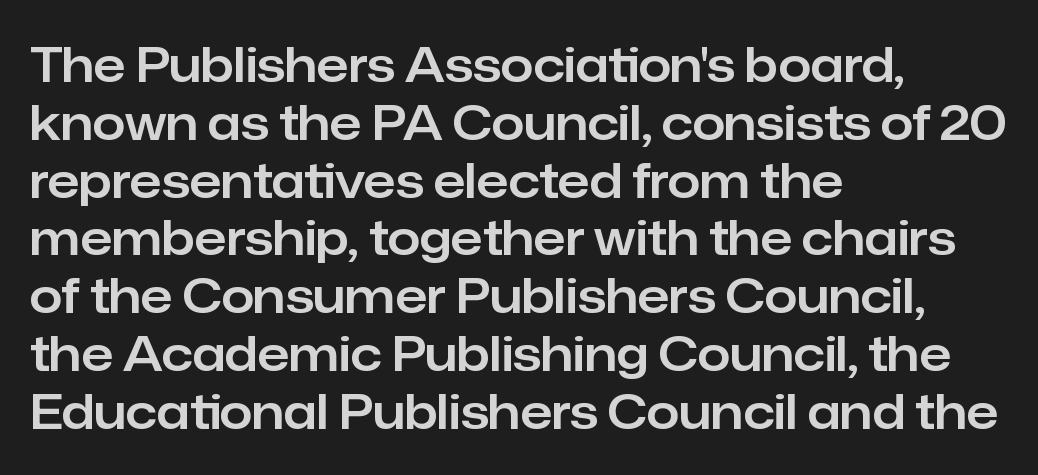
{"serif": "no", "italic": "no", "width": "normal", "stroke_contrast": "low", "x_height": "medium", "monospaced": "no", "underline": "no", "align": "left", "line_spacing_ratio": 1.23, "letter_spacing": "normal", "letter_spacing_em": 0.0, "glyph_px": 47}
